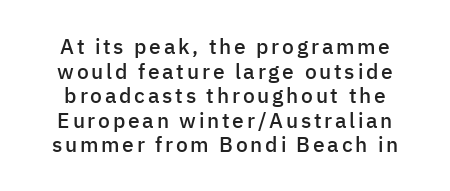
Q: Is the text bold? A: Semi-bold.
Q: Is the text italic (slanted)? A: No, it is upright.
Q: Is the text underlined? A: No.
